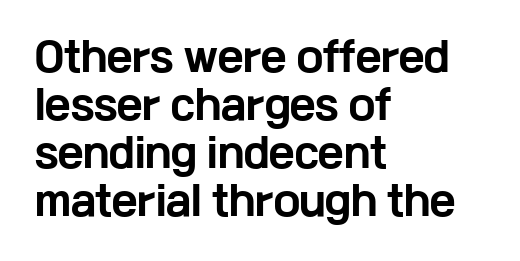
{"serif": "no", "italic": "no", "bold": "yes", "weight": "bold", "width": "wide", "stroke_contrast": "low", "x_height": "medium", "monospaced": "no", "underline": "no", "align": "left", "line_spacing_ratio": 1.23, "letter_spacing": "normal", "letter_spacing_em": 0.0, "glyph_px": 39}
